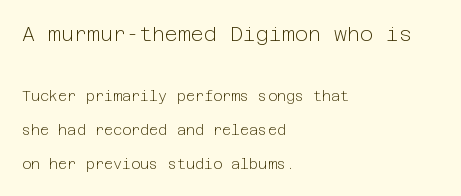
The area under the type is left untouched. Observe the ordinary spacing: letters are neighbours, not strangers. The ragged edge is on the right, which tells us the setting is flush left. Quick note: interline space is abundant.
